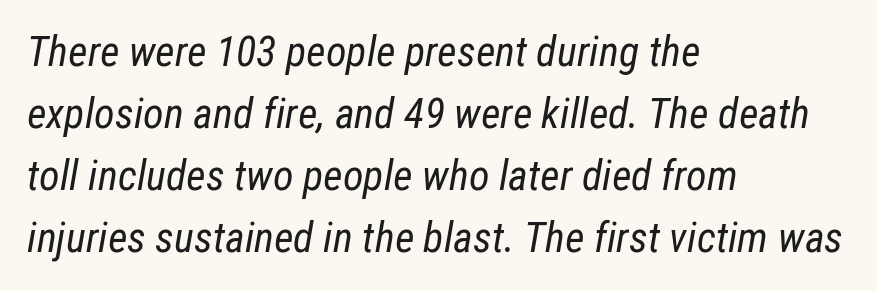
Does the copy run flush right? No — it runs flush left. Students, observe: this is what conventionally led text looks like. The space beneath each line is pristine and unruled. The passage shown leans; its letterforms are oblique. This reads as an unemphasized weight, regular at the heaviest. Letter spacing: default.
